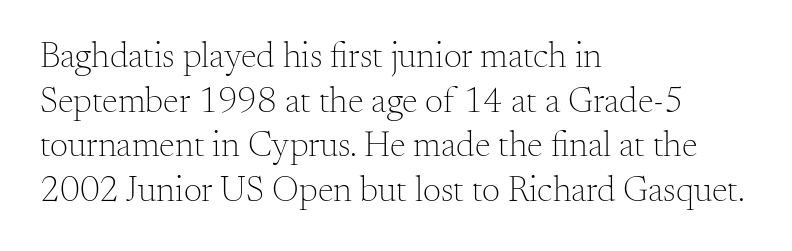
{"serif": "yes", "italic": "no", "bold": "no", "weight": "light", "width": "normal", "stroke_contrast": "medium", "x_height": "small", "monospaced": "no", "underline": "no", "align": "left", "line_spacing_ratio": 1.24, "letter_spacing": "normal", "letter_spacing_em": 0.0, "glyph_px": 36}
